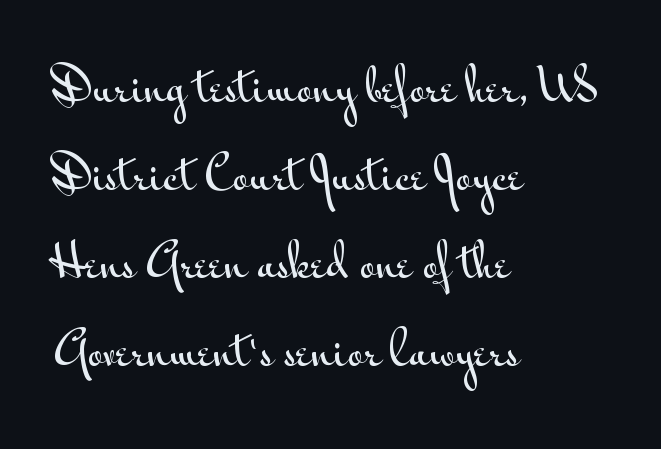
Q: Is the text italic (slanted)? A: Yes.
Q: Is the typeface a serif or a sans-serif typeface? A: Sans-serif.
Q: Is the text underlined? A: No.
Q: How is the paragraph aligned? A: Left-aligned.
Q: Is the spacing between letters normal or unusually wide? A: Normal.
Q: Is the spacing between lines tight, normal or loose? A: Loose.
Q: Width (condensed, normal, or wide)? A: Wide.
Q: Stroke contrast? A: Medium.
Q: x-height? A: Small.
Q: Monospaced? A: No.
